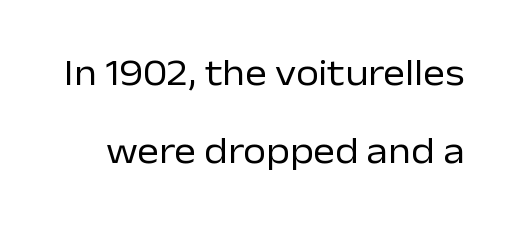
Q: Is the text bold? A: No.
Q: Is the text italic (slanted)? A: No, it is upright.
Q: Is the typeface a serif or a sans-serif typeface? A: Sans-serif.
Q: Is the text underlined? A: No.
Q: Is the spacing between letters normal or unusually wide? A: Normal.
Q: Is the spacing between lines tight, normal or loose? A: Loose.
Q: Width (condensed, normal, or wide)? A: Normal.
Q: Stroke contrast? A: Low.
Q: x-height? A: Medium.
Q: Monospaced? A: No.
